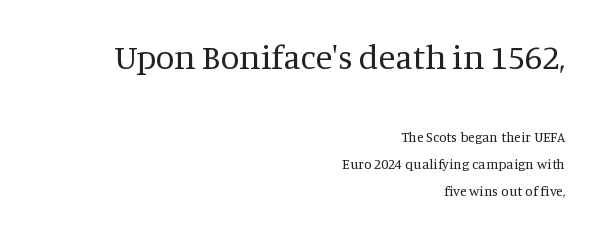
The image shows 34 px regular-weight serif type, upright; set right-aligned, loose line spacing (1.93x), normal letter spacing, not underlined; the first (top) block is 2.43x larger; medium stroke contrast and a large x-height.
